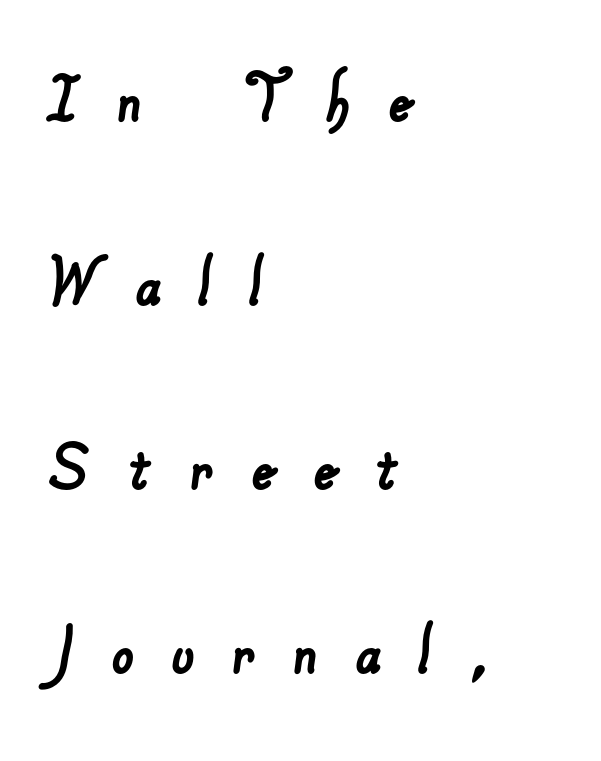
{"serif": "no", "width": "normal", "stroke_contrast": "low", "x_height": "small", "monospaced": "no", "underline": "no", "align": "left", "line_spacing": "loose", "line_spacing_ratio": 2.3, "letter_spacing": "wide", "letter_spacing_em": 0.46, "glyph_px": 80}
